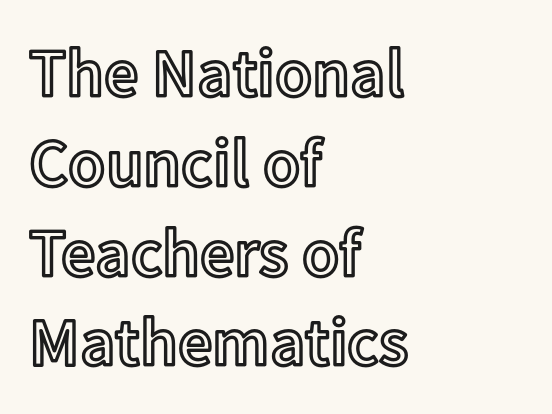
The image shows 68 px text type, upright; set left-aligned, normal line spacing (1.32x), normal letter spacing, not underlined; a medium x-height.
